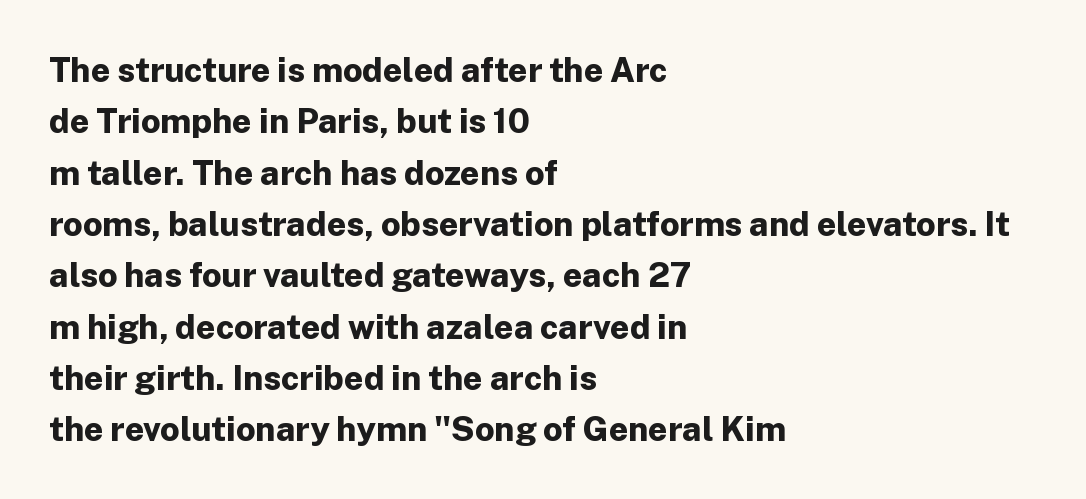
These lines are rendered in a variable-pitch font. Every stem runs plumb, perpendicular to the baseline. How heavy is the stroke? Heavy — this is a bold. The gaps between neighbouring characters are ordinary and unremarkable. Whoever set this chose a conventional vertical rhythm.
